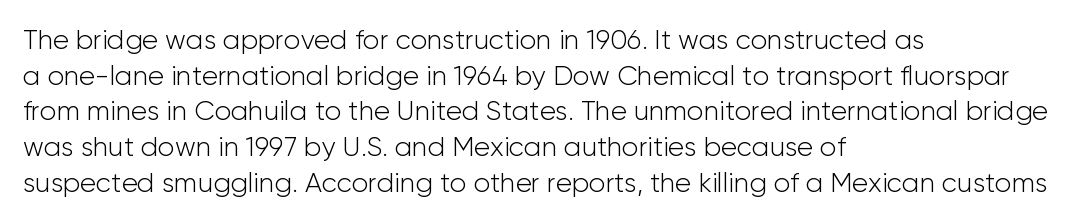
{"italic": "no", "bold": "no", "underline": "no", "align": "left", "line_spacing": "normal", "line_spacing_ratio": 1.32, "letter_spacing": "normal", "letter_spacing_em": 0.0, "glyph_px": 27}
